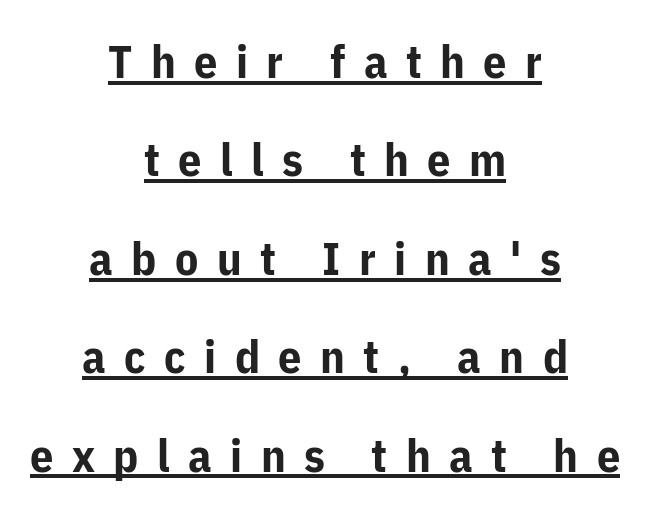
Q: Is the text bold? A: Yes.
Q: Is the text italic (slanted)? A: No, it is upright.
Q: Is the typeface a serif or a sans-serif typeface? A: Sans-serif.
Q: Is the text underlined? A: Yes.
Q: How is the paragraph aligned? A: Centered.
Q: Is the spacing between letters normal or unusually wide? A: Unusually wide.
Q: Is the spacing between lines tight, normal or loose? A: Loose.
Q: Width (condensed, normal, or wide)? A: Normal.
Q: Stroke contrast? A: Low.
Q: x-height? A: Medium.
Q: Monospaced? A: No.
